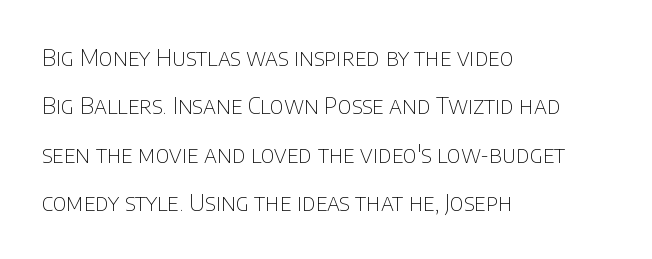
{"italic": "no", "bold": "no", "underline": "no", "align": "left", "line_spacing": "loose", "line_spacing_ratio": 2.1, "letter_spacing": "normal", "letter_spacing_em": 0.0, "glyph_px": 23}
